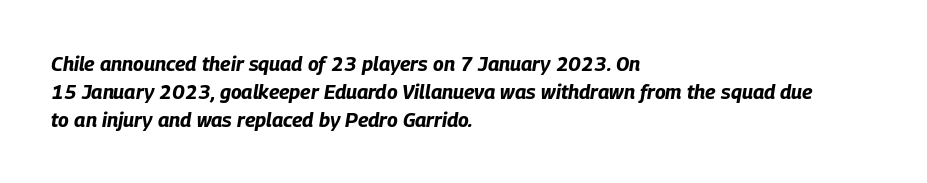
The paragraph shown leans on its left margin. Caption: standard tracking, unaltered. Interline gaps are of average width in this sample. Unmarked baselines from the first word to the last. Look at the stroke-to-counter ratio: heavy, a bold.
